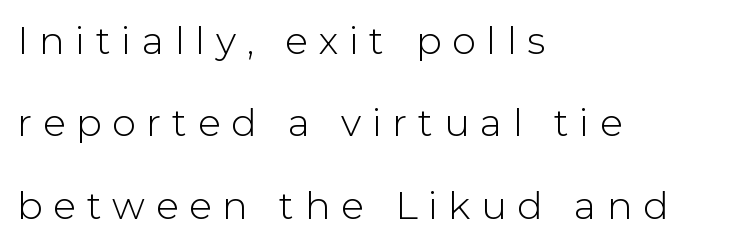
Q: Is the text bold? A: No.
Q: Is the text italic (slanted)? A: No, it is upright.
Q: Is the typeface a serif or a sans-serif typeface? A: Sans-serif.
Q: Is the text underlined? A: No.
Q: How is the paragraph aligned? A: Left-aligned.
Q: Is the spacing between letters normal or unusually wide? A: Unusually wide.
Q: Is the spacing between lines tight, normal or loose? A: Loose.
Q: Width (condensed, normal, or wide)? A: Normal.
Q: Stroke contrast? A: Low.
Q: x-height? A: Medium.
Q: Monospaced? A: No.
